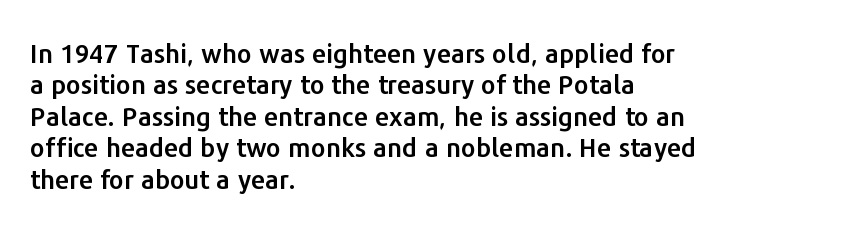
Tracking value appears to be zero — textbook default spacing. Rendered with straight, roman letterforms. Short and long lines alike share a common starting point at left. A bare baseline throughout the passage.
